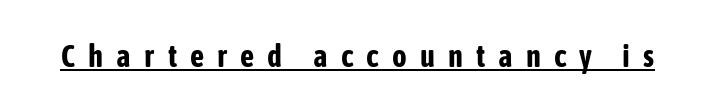
The image shows 31 px bold, condensed sans-serif type, upright; set unusually wide letter spacing (+0.42 em), underlined; low stroke contrast and a medium x-height.
